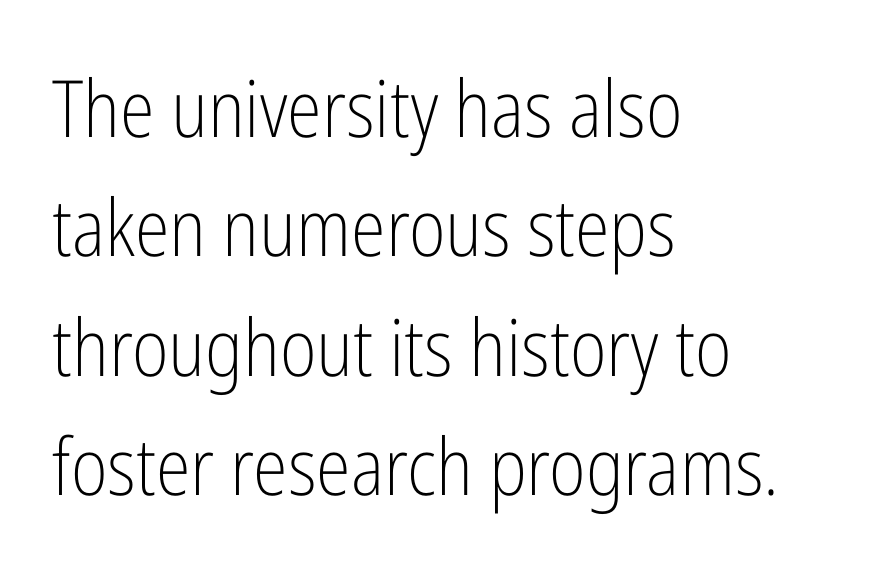
Q: Is the text bold? A: No.
Q: Is the text italic (slanted)? A: No, it is upright.
Q: Is the typeface a serif or a sans-serif typeface? A: Sans-serif.
Q: Is the text underlined? A: No.
Q: How is the paragraph aligned? A: Left-aligned.
Q: Is the spacing between letters normal or unusually wide? A: Normal.
Q: Is the spacing between lines tight, normal or loose? A: Normal.
Q: Width (condensed, normal, or wide)? A: Condensed.
Q: Stroke contrast? A: Low.
Q: x-height? A: Medium.
Q: Monospaced? A: No.
